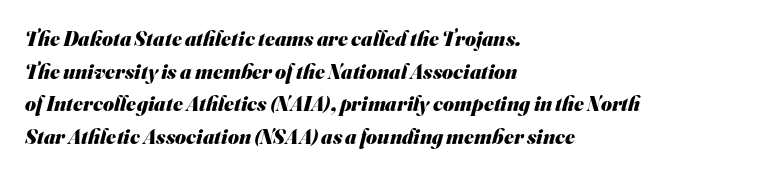
{"bold": "yes", "underline": "no", "align": "left", "line_spacing": "normal", "line_spacing_ratio": 1.55, "letter_spacing": "normal", "letter_spacing_em": 0.0, "glyph_px": 21}
